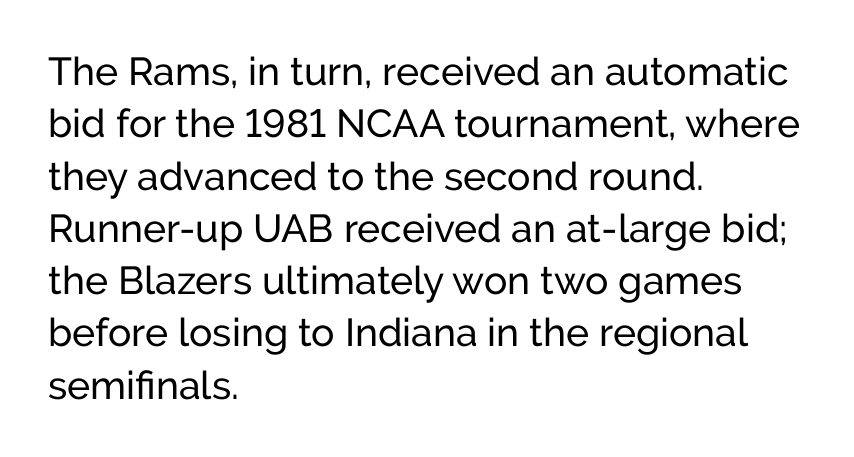
{"serif": "no", "italic": "no", "width": "normal", "stroke_contrast": "low", "x_height": "medium", "monospaced": "no", "underline": "no", "align": "left", "line_spacing": "normal", "line_spacing_ratio": 1.34, "letter_spacing": "normal", "letter_spacing_em": 0.0, "glyph_px": 39}
